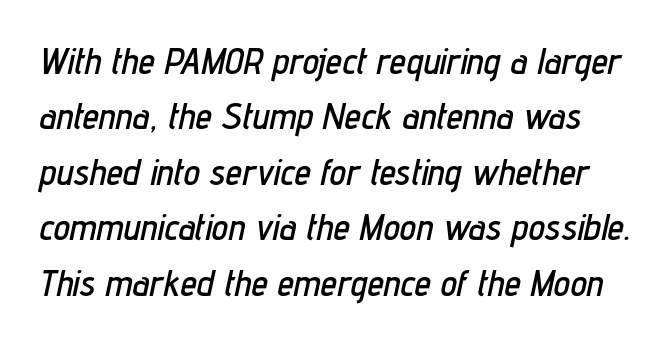
Q: Is the text italic (slanted)? A: Yes, it leans right by about 12 degrees.
Q: Is the text underlined? A: No.
Q: Is the spacing between letters normal or unusually wide? A: Normal.
Q: Is the spacing between lines tight, normal or loose? A: Normal.
Q: Width (condensed, normal, or wide)? A: Condensed.
Q: Stroke contrast? A: Low.
Q: x-height? A: Medium.
Q: Monospaced? A: No.
